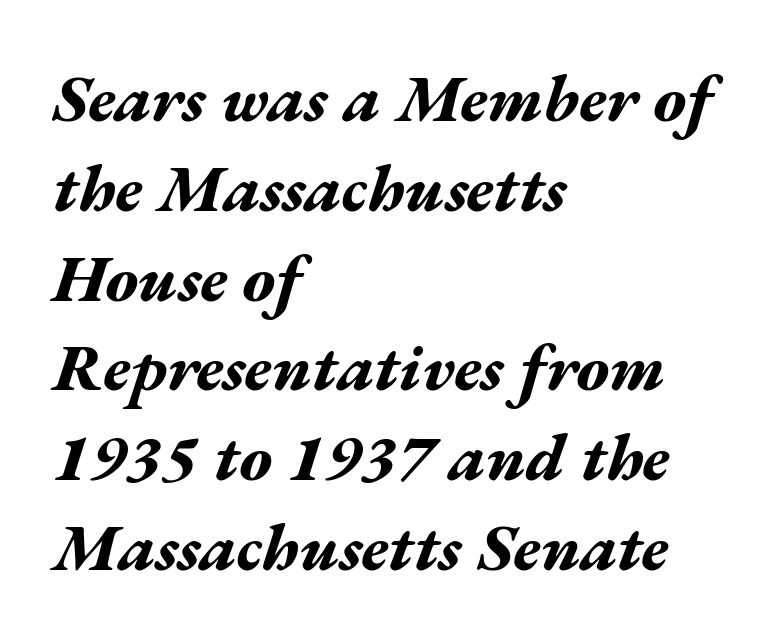
Q: Is the text bold? A: Yes.
Q: Is the text italic (slanted)? A: Yes, it leans right by about 17 degrees.
Q: Is the text underlined? A: No.
Q: How is the paragraph aligned? A: Left-aligned.
Q: Is the spacing between letters normal or unusually wide? A: Normal.
Q: Is the spacing between lines tight, normal or loose? A: Normal.
Q: Width (condensed, normal, or wide)? A: Wide.
Q: Stroke contrast? A: Medium.
Q: x-height? A: Medium.
Q: Monospaced? A: No.
